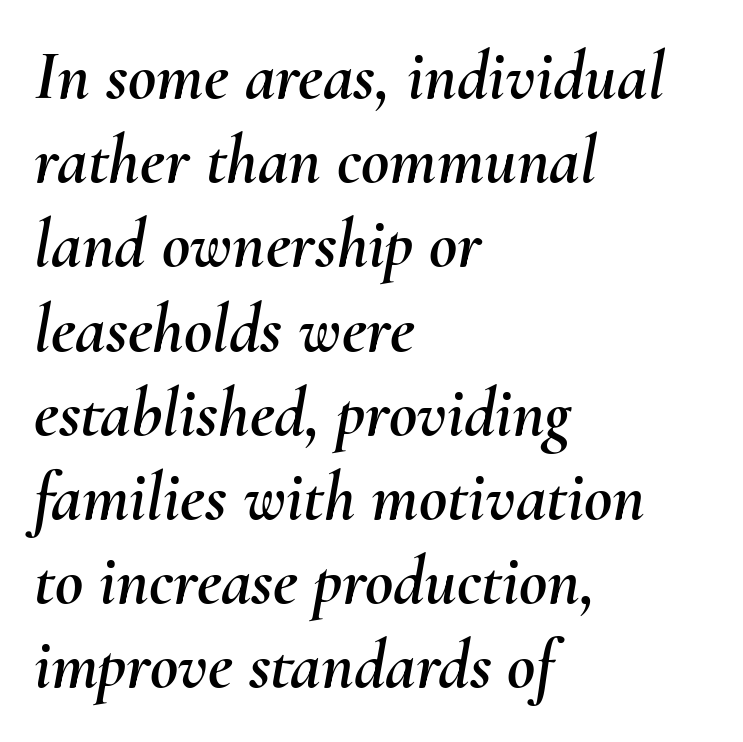
The image shows 69 px text type, italic (leaning right); set left-aligned, line spacing 1.22x, normal letter spacing, not underlined; medium stroke contrast and a small x-height.
